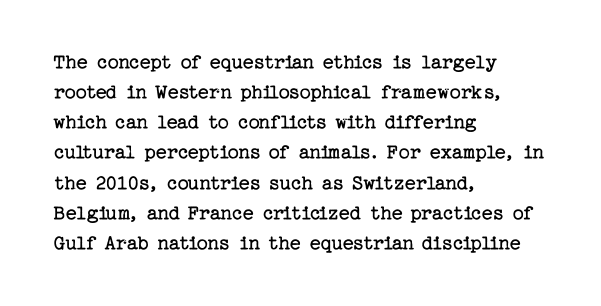
{"italic": "no", "bold": "no", "underline": "no", "align": "left", "line_spacing": "normal", "line_spacing_ratio": 1.37, "letter_spacing": "normal", "letter_spacing_em": 0.0, "glyph_px": 22}
